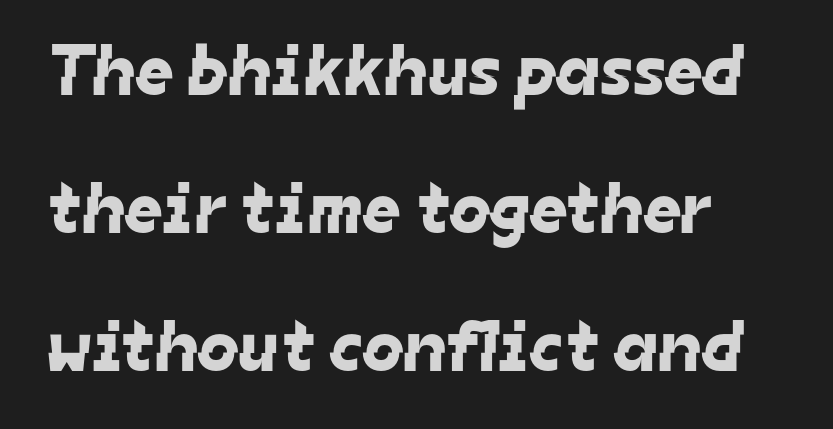
Each letter keeps its own natural width here, so spacing adapts to shape. If you drew a ruler down the left edge, every line would touch it. The letterforms sit shoulder to shoulder at normal distance. Each row of text sits above clean, open space. I'd call this a sans setting — the letters go barefoot.
